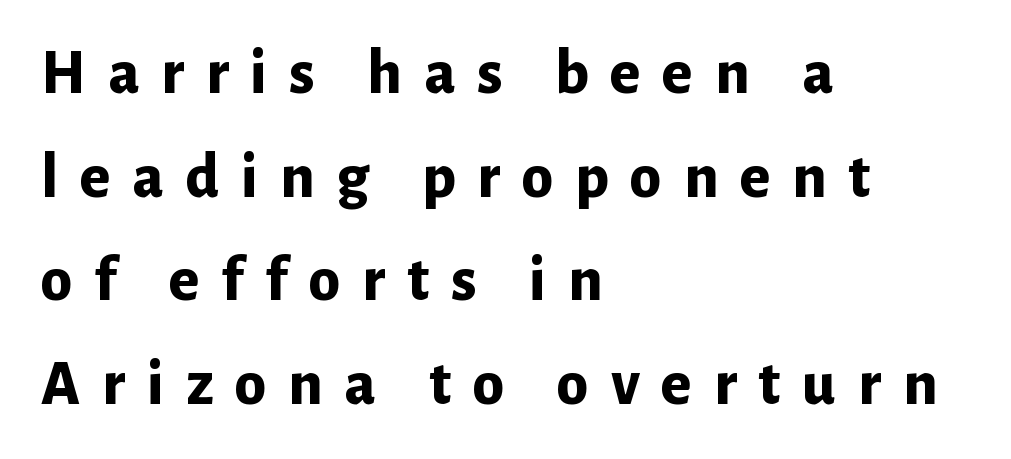
Q: Is the text bold? A: Yes.
Q: Is the text italic (slanted)? A: No, it is upright.
Q: Is the typeface a serif or a sans-serif typeface? A: Sans-serif.
Q: Is the text underlined? A: No.
Q: How is the paragraph aligned? A: Left-aligned.
Q: Is the spacing between letters normal or unusually wide? A: Unusually wide.
Q: Is the spacing between lines tight, normal or loose? A: Normal.
Q: Width (condensed, normal, or wide)? A: Normal.
Q: Stroke contrast? A: Low.
Q: x-height? A: Medium.
Q: Monospaced? A: No.
